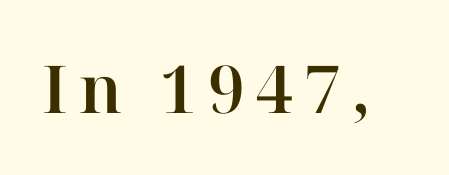
Vertical strokes here are truly vertical. The strip under each line holds only bare page. Small tapered or slab feet sit at the stroke ends, so this counts as serif. Do the characters align in a grid? No, the font is proportional.
